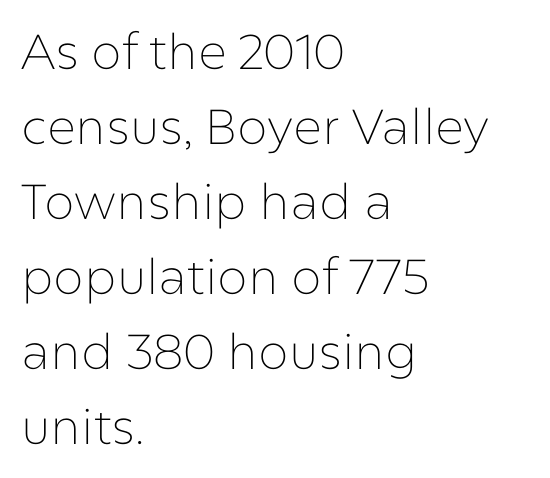
Q: Is the text bold? A: No.
Q: Is the text italic (slanted)? A: No, it is upright.
Q: Is the typeface a serif or a sans-serif typeface? A: Sans-serif.
Q: Is the text underlined? A: No.
Q: How is the paragraph aligned? A: Left-aligned.
Q: Is the spacing between letters normal or unusually wide? A: Normal.
Q: Is the spacing between lines tight, normal or loose? A: Normal.
Q: Width (condensed, normal, or wide)? A: Normal.
Q: Stroke contrast? A: Low.
Q: x-height? A: Medium.
Q: Monospaced? A: No.
